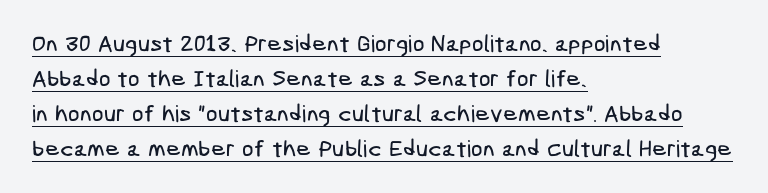
The image shows 23 px text type; set left-aligned, normal line spacing (1.52x), normal letter spacing, underlined.
